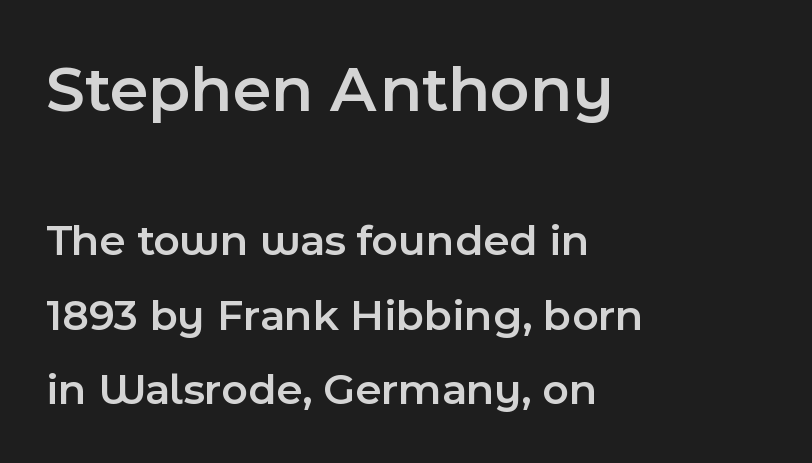
Q: Is the text bold? A: Semi-bold.
Q: Is the text italic (slanted)? A: No, it is upright.
Q: Is the typeface a serif or a sans-serif typeface? A: Sans-serif.
Q: Is the text underlined? A: No.
Q: How is the paragraph aligned? A: Left-aligned.
Q: Is the spacing between letters normal or unusually wide? A: Normal.
Q: Is the spacing between lines tight, normal or loose? A: Normal.
Q: Which block of text is set in a larger size, the first (top) or the second (bottom)? A: The first (top) one.
Q: Width (condensed, normal, or wide)? A: Normal.
Q: x-height? A: Medium.
Q: Monospaced? A: No.
